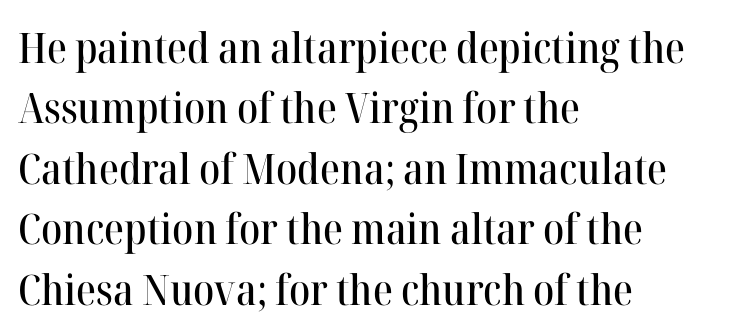
Serifs: yes, visible at the terminals of the letterforms. The axis of the letterforms is exactly vertical. Spacing verdict: proportional, widths tailored to each character. Caption: multi-line text, flush left, ragged right. Underlining? Definitely not there. Short note: letters normally spaced.
